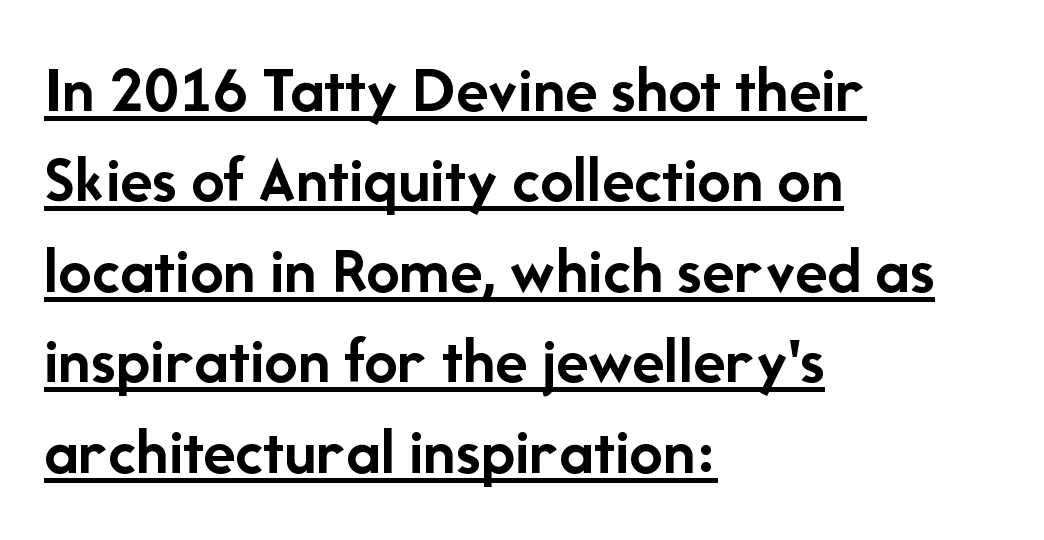
This rendering leaves character spacing at its baseline value. Notice how thick the strokes are: this is what a full bold looks like. Characters remain perfectly vertical along every line. Think of a printed novel: that variable character pitch is what you see here. Baseline-to-baseline distance is the conventional proportion of letter height. Letterform terminals end flat and unadorned throughout the passage.
